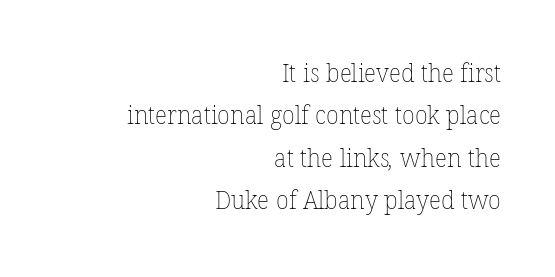
Q: Is the text bold? A: No.
Q: Is the text underlined? A: No.
Q: How is the paragraph aligned? A: Right-aligned.
Q: Is the spacing between letters normal or unusually wide? A: Normal.
Q: Is the spacing between lines tight, normal or loose? A: Normal.
